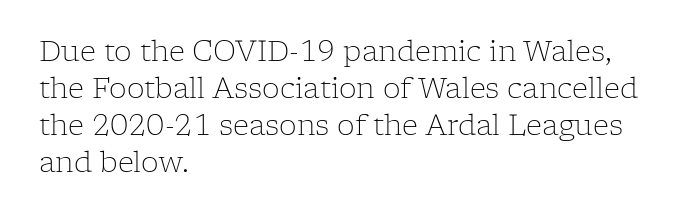
The characters are drawn with everyday or finer stroke widths. Unlike a clean sans, this face finishes its strokes with serifs. Leading: standard. The face used here is rendered with its standard letterfit. This rendering uses left alignment, leaving the right contour irregular.
